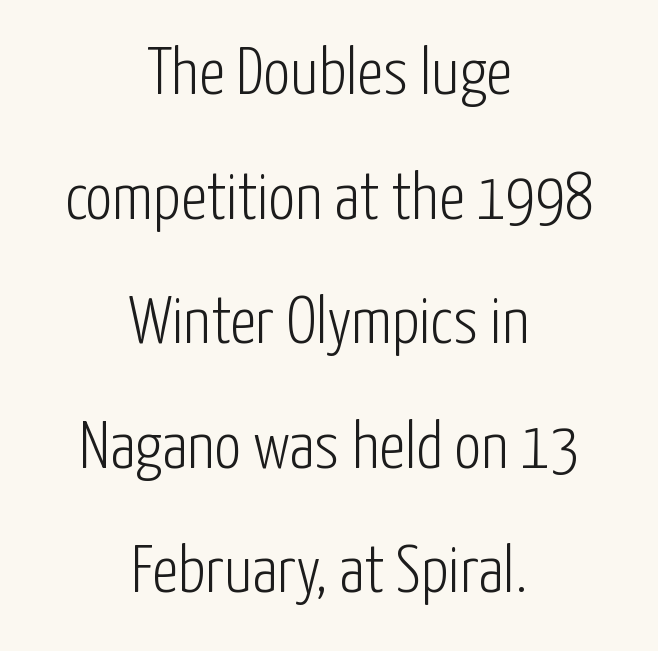
This sample is center-justified, so both line endings float freely. This is the regular roman posture of the typeface. Summary of weight: not heavy and not bold. Think of a printed novel: that variable character pitch is what you see here. The tracking reads as untouched default to a designer's eye. This rendering employs a face without finishing strokes, i.e., a sans-serif.
